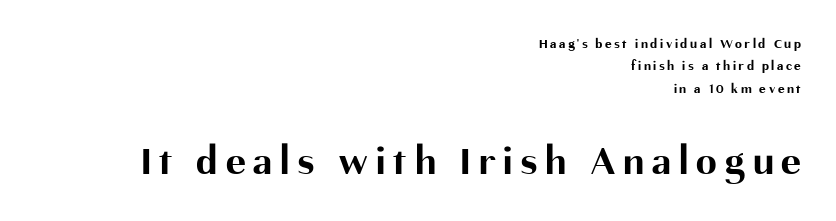
{"serif": "no", "italic": "no", "bold": "yes", "weight": "bold", "width": "normal", "stroke_contrast": "medium", "x_height": "medium", "monospaced": "no", "underline": "no", "align": "right", "line_spacing": "normal", "line_spacing_ratio": 1.6, "larger_block": "second", "size_ratio": 3.0, "glyph_px": 42}
